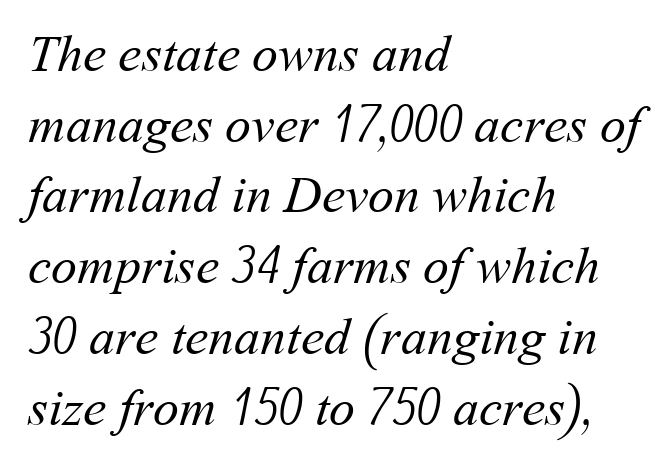
Leading matches the norm, producing a regular column. A clean baseline with only descenders dipping below it. The face looks like a standard text weight, possibly lighter. Spacing verdict: proportional, widths tailored to each character. The lines are quadded left. Nothing unusual about the tracking: characters are spaced as the font intends.
